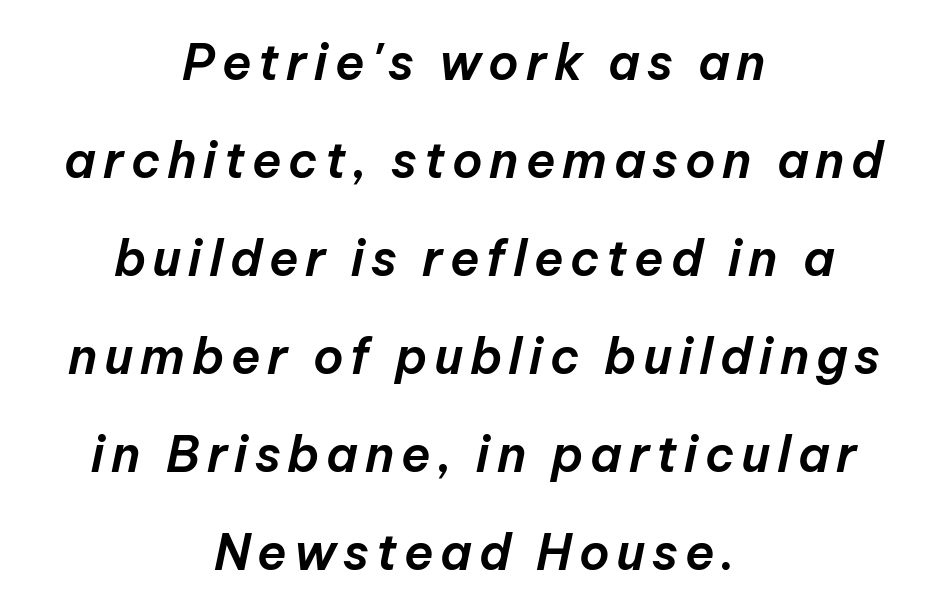
{"italic": "yes", "lean": "right", "slant_degrees": 12, "width": "normal", "stroke_contrast": "low", "x_height": "medium", "monospaced": "no", "underline": "no", "align": "center", "line_spacing": "loose", "line_spacing_ratio": 2.0, "glyph_px": 49}
